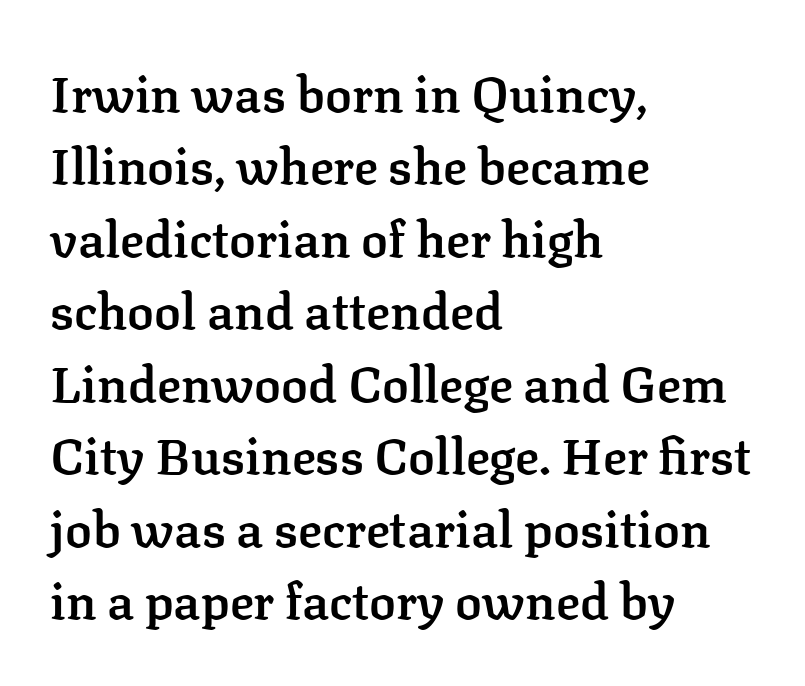
Q: Is the text bold? A: Semi-bold.
Q: Is the text italic (slanted)? A: No, it is upright.
Q: Is the typeface a serif or a sans-serif typeface? A: Serif.
Q: Is the text underlined? A: No.
Q: How is the paragraph aligned? A: Left-aligned.
Q: Is the spacing between letters normal or unusually wide? A: Normal.
Q: Is the spacing between lines tight, normal or loose? A: Normal.
Q: Width (condensed, normal, or wide)? A: Normal.
Q: Stroke contrast? A: Low.
Q: x-height? A: Medium.
Q: Monospaced? A: No.
